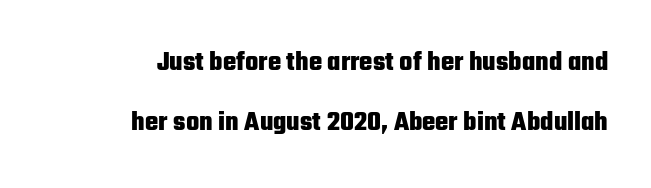
Q: Is the text bold? A: Yes.
Q: Is the text italic (slanted)? A: No, it is upright.
Q: Is the typeface a serif or a sans-serif typeface? A: Sans-serif.
Q: Is the text underlined? A: No.
Q: How is the paragraph aligned? A: Right-aligned.
Q: Is the spacing between letters normal or unusually wide? A: Normal.
Q: Is the spacing between lines tight, normal or loose? A: Loose.
Q: Width (condensed, normal, or wide)? A: Condensed.
Q: Stroke contrast? A: Low.
Q: x-height? A: Medium.
Q: Monospaced? A: No.
